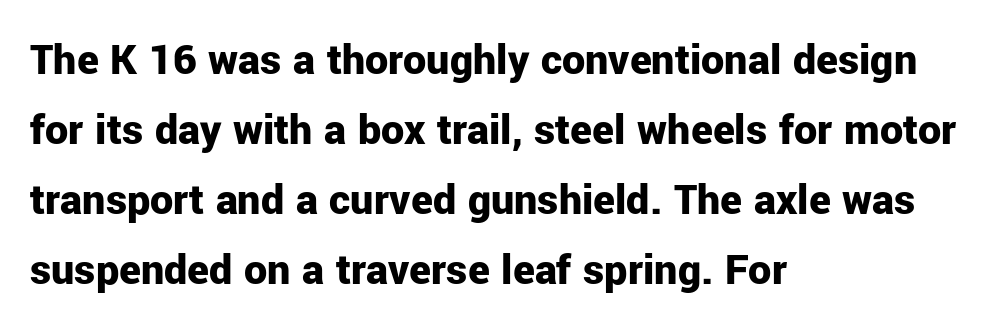
{"serif": "no", "italic": "no", "bold": "yes", "weight": "bold", "width": "normal", "stroke_contrast": "low", "x_height": "medium", "monospaced": "no", "underline": "no", "align": "left", "line_spacing": "normal", "line_spacing_ratio": 1.52, "letter_spacing": "normal", "letter_spacing_em": 0.0, "glyph_px": 46}
